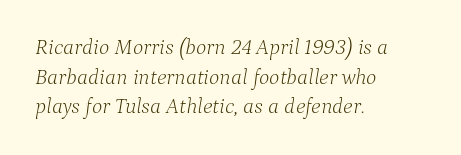
Inter-character spacing is left at the font's built-in metrics. The designer left line spacing at the default. Layout note: lines flush left. The font sits on the lighter half of the weight spectrum, regular included. Quick note: underline off.
